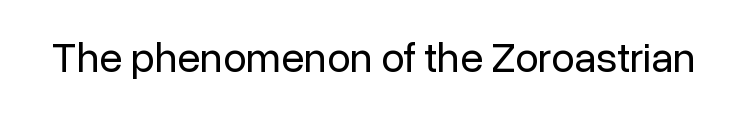
Note: no serifs on the glyphs. The zone under the glyphs is completely vacant. These lines are rendered in a variable-pitch font. The letters stand straight up with perfectly vertical stems.
